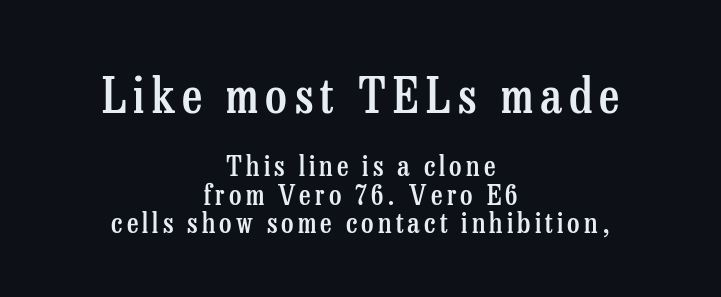
Q: Is the text bold? A: Semi-bold.
Q: Is the text italic (slanted)? A: No, it is upright.
Q: Is the typeface a serif or a sans-serif typeface? A: Serif.
Q: Is the text underlined? A: No.
Q: How is the paragraph aligned? A: Centered.
Q: Is the spacing between lines tight, normal or loose? A: Tight.
Q: Which block of text is set in a larger size, the first (top) or the second (bottom)? A: The first (top) one.
Q: Width (condensed, normal, or wide)? A: Condensed.
Q: Stroke contrast? A: Low.
Q: x-height? A: Medium.
Q: Monospaced? A: No.
